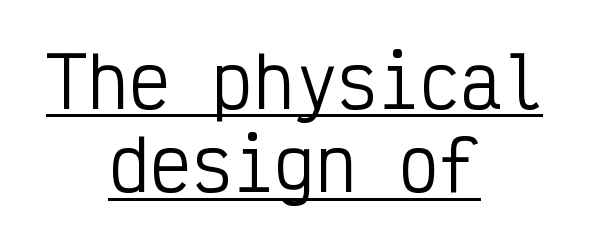
To sum up the face: it is a sans, with no serifs. Monospaced: the letters line up in strict vertical columns. Every row of glyphs is offset so its center matches the block's center. Letter spacing: default.
